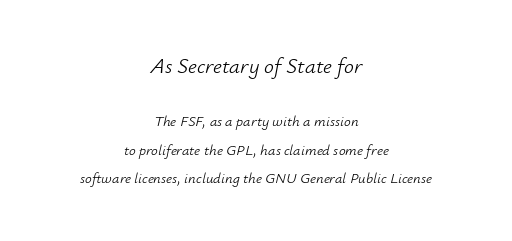
The image shows 22 px text type, italic (leaning right); set centered, loose line spacing (1.92x), normal letter spacing, not underlined; the first (top) block is 1.47x larger.
